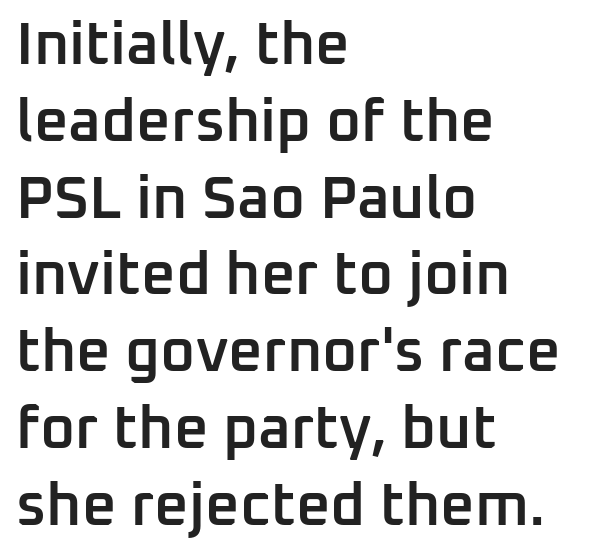
Q: Is the text bold? A: Semi-bold.
Q: Is the text italic (slanted)? A: No, it is upright.
Q: Is the typeface a serif or a sans-serif typeface? A: Sans-serif.
Q: Is the text underlined? A: No.
Q: How is the paragraph aligned? A: Left-aligned.
Q: Is the spacing between letters normal or unusually wide? A: Normal.
Q: Is the spacing between lines tight, normal or loose? A: Normal.
Q: Width (condensed, normal, or wide)? A: Normal.
Q: Stroke contrast? A: Low.
Q: x-height? A: Medium.
Q: Monospaced? A: No.
